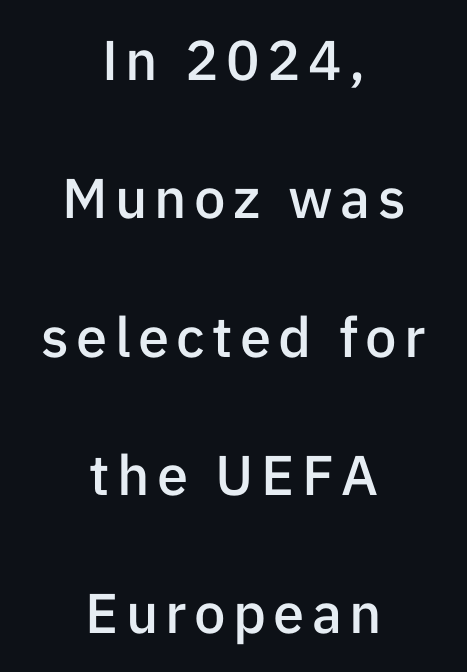
Q: Is the text bold? A: Semi-bold.
Q: Is the text italic (slanted)? A: No, it is upright.
Q: Is the typeface a serif or a sans-serif typeface? A: Sans-serif.
Q: Is the text underlined? A: No.
Q: How is the paragraph aligned? A: Centered.
Q: Is the spacing between lines tight, normal or loose? A: Loose.
Q: Width (condensed, normal, or wide)? A: Normal.
Q: Stroke contrast? A: Low.
Q: x-height? A: Medium.
Q: Monospaced? A: No.
